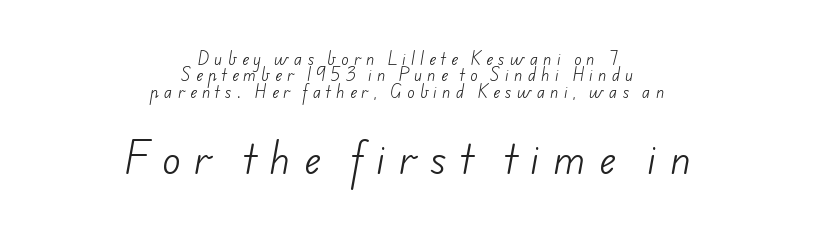
Each letter keeps its own natural width here, so spacing adapts to shape. Typographically, this falls in the sans-serif category. Clear beneath every line of the passage. Students, observe: this is what under-led, compact text looks like. Characters follow at a spacing far wider than the type designer built in. Which margin do the lines hug? Neither — every line sits in the middle.
